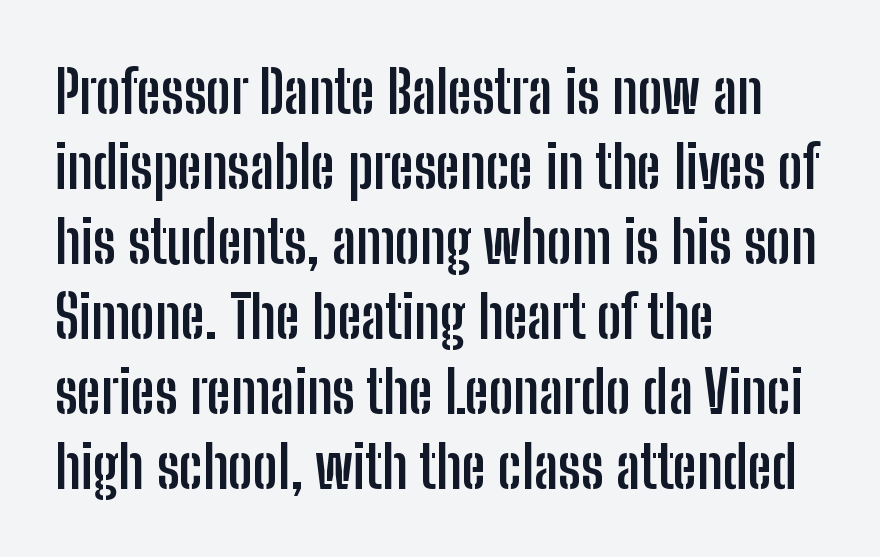
Q: Is the text bold? A: Yes.
Q: Is the text italic (slanted)? A: No, it is upright.
Q: Is the typeface a serif or a sans-serif typeface? A: Sans-serif.
Q: Is the text underlined? A: No.
Q: How is the paragraph aligned? A: Left-aligned.
Q: Is the spacing between letters normal or unusually wide? A: Normal.
Q: Is the spacing between lines tight, normal or loose? A: Normal.
Q: Width (condensed, normal, or wide)? A: Condensed.
Q: Stroke contrast? A: Low.
Q: x-height? A: Medium.
Q: Monospaced? A: No.
